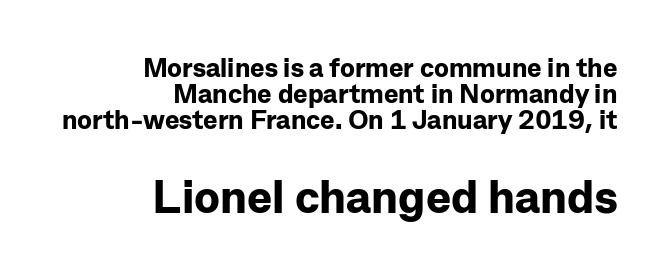
Q: Is the text bold? A: Yes.
Q: Is the text italic (slanted)? A: No, it is upright.
Q: Is the typeface a serif or a sans-serif typeface? A: Sans-serif.
Q: Is the text underlined? A: No.
Q: How is the paragraph aligned? A: Right-aligned.
Q: Is the spacing between letters normal or unusually wide? A: Normal.
Q: Is the spacing between lines tight, normal or loose? A: Tight.
Q: Which block of text is set in a larger size, the first (top) or the second (bottom)? A: The second (bottom) one.
Q: Width (condensed, normal, or wide)? A: Normal.
Q: Stroke contrast? A: Low.
Q: x-height? A: Medium.
Q: Monospaced? A: No.
